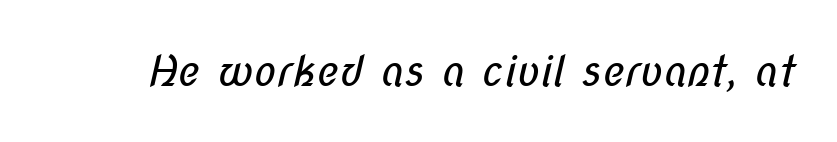
{"serif": "no", "bold": "no", "weight": "regular", "width": "condensed", "stroke_contrast": "low", "x_height": "medium", "monospaced": "no", "underline": "no", "letter_spacing": "normal", "letter_spacing_em": 0.0, "glyph_px": 42}
